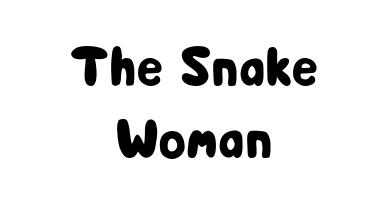
The image shows 55 px condensed sans-serif type, upright; set centered, normal line spacing (1.31x), normal letter spacing, not underlined; low stroke contrast and a medium x-height.
